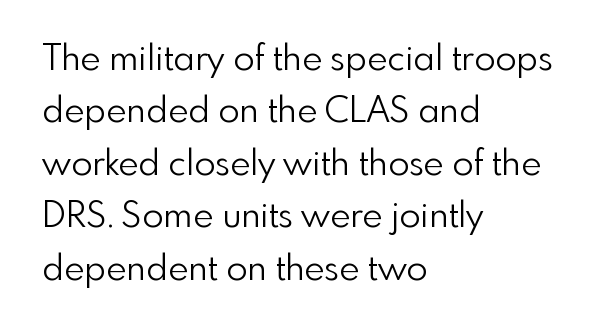
{"serif": "no", "italic": "no", "bold": "no", "weight": "light", "width": "normal", "x_height": "small", "monospaced": "no", "underline": "no", "align": "left", "line_spacing": "normal", "line_spacing_ratio": 1.5, "letter_spacing": "normal", "letter_spacing_em": 0.0, "glyph_px": 35}
